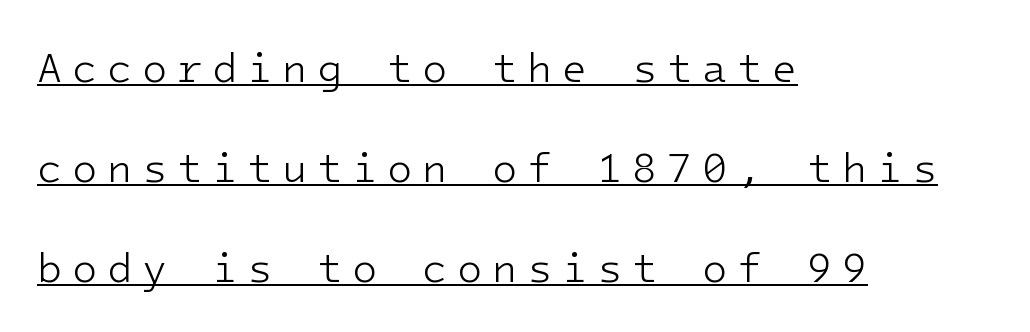
{"serif": "no", "italic": "no", "bold": "no", "weight": "light", "width": "normal", "stroke_contrast": "low", "x_height": "medium", "monospaced": "yes", "underline": "yes", "align": "left", "line_spacing": "loose", "line_spacing_ratio": 2.44, "letter_spacing": "wide", "letter_spacing_em": 0.24, "glyph_px": 41}
